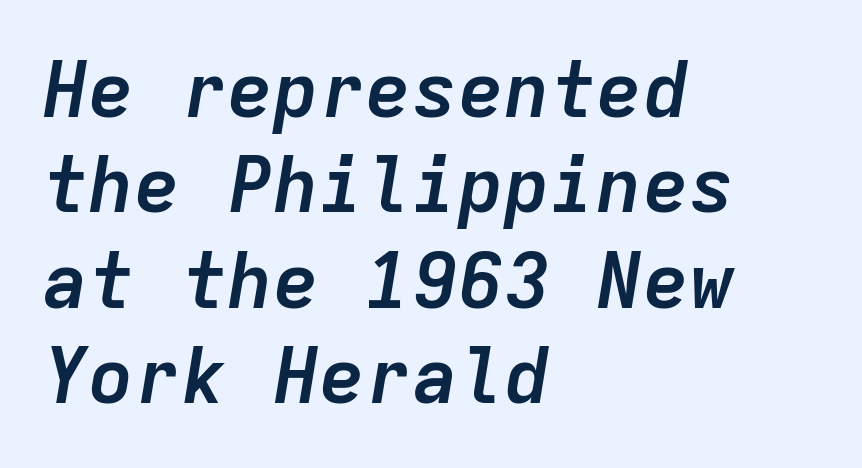
Slanted lettering throughout. The glyphs are unaccompanied by any horizontal stroke below them. The passage is arranged the way most books set body copy — flush left. Strokes here are thick enough to call this a true bold. Looks like terminal output: every glyph gets an equal slot. Inter-character spacing is left at the font's built-in metrics.
